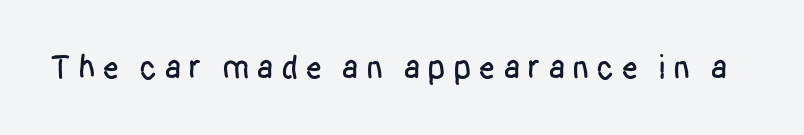
The image shows 34 px condensed sans-serif type, upright; set unusually wide letter spacing (+0.2 em), not underlined; low stroke contrast and a large x-height.
